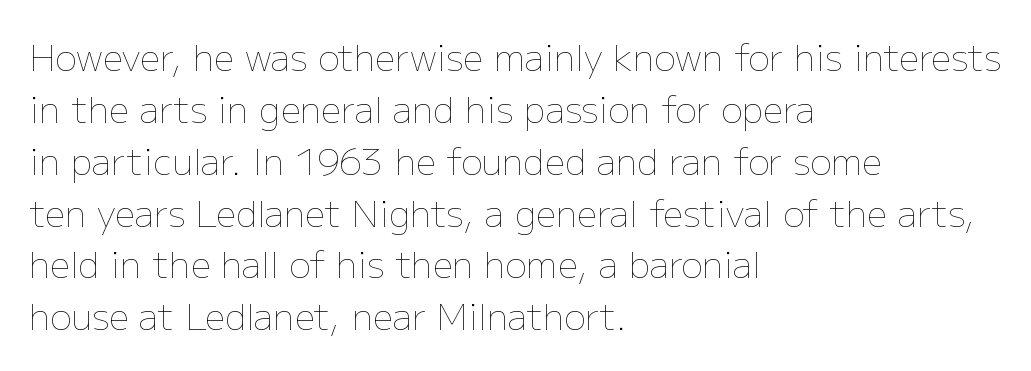
{"italic": "no", "bold": "no", "weight": "thin", "width": "normal", "stroke_contrast": "low", "x_height": "medium", "monospaced": "no", "underline": "no", "align": "left", "line_spacing": "normal", "line_spacing_ratio": 1.44, "letter_spacing": "normal", "letter_spacing_em": 0.0, "glyph_px": 36}
